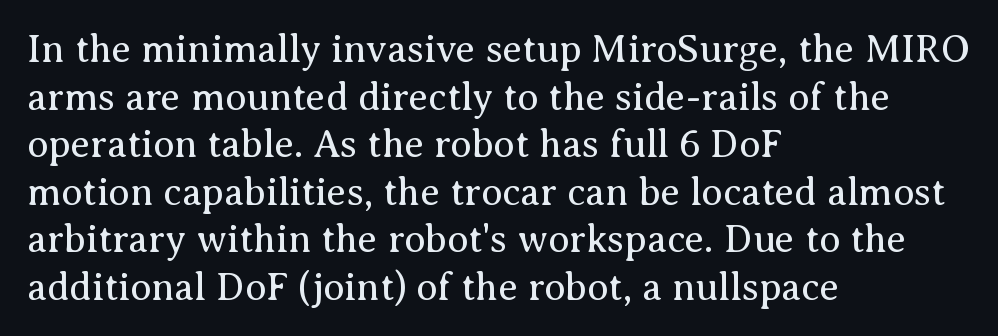
Q: Is the text bold? A: No.
Q: Is the text italic (slanted)? A: No, it is upright.
Q: Is the typeface a serif or a sans-serif typeface? A: Serif.
Q: Is the text underlined? A: No.
Q: How is the paragraph aligned? A: Left-aligned.
Q: Is the spacing between letters normal or unusually wide? A: Normal.
Q: Width (condensed, normal, or wide)? A: Normal.
Q: Stroke contrast? A: Medium.
Q: x-height? A: Medium.
Q: Monospaced? A: No.
